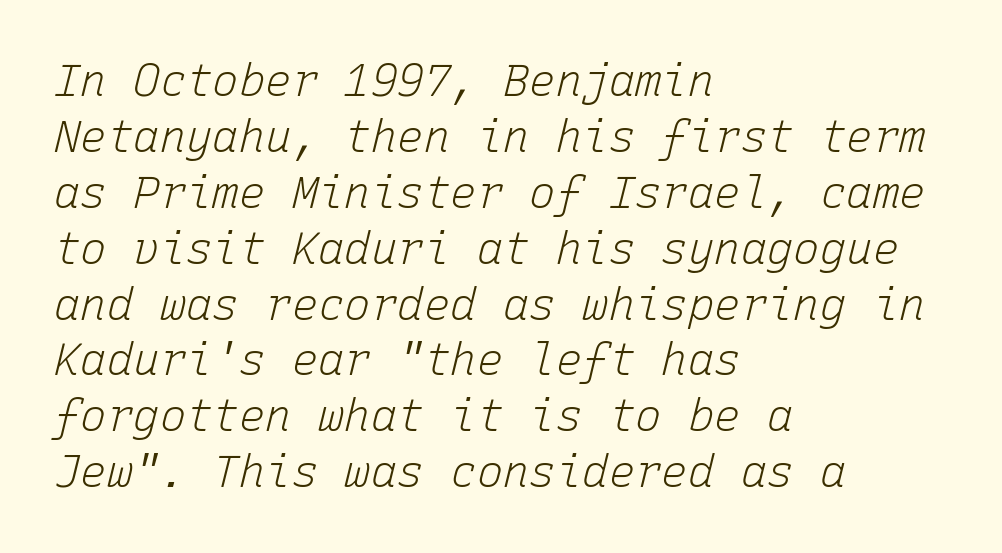
{"italic": "yes", "lean": "right", "slant_degrees": 15, "bold": "no", "weight": "light", "width": "normal", "stroke_contrast": "low", "x_height": "medium", "monospaced": "yes", "underline": "no", "align": "left", "line_spacing": "normal", "line_spacing_ratio": 1.27, "letter_spacing": "normal", "letter_spacing_em": 0.0, "glyph_px": 44}
